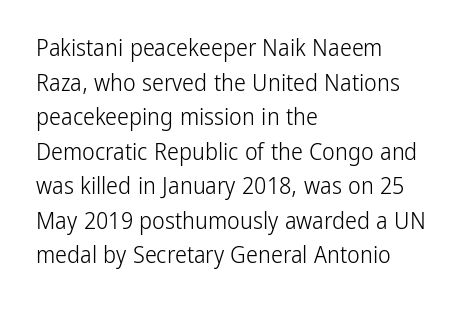
Regarding leading, the lines here are spaced in the standard way. The letters look calm and open, with moderate or lighter stems. Layout note: lines flush left. The rendering keeps characters at their native spacing. The lettering stays uniformly vertical, giving the passage a roman look. Underline: absent.
